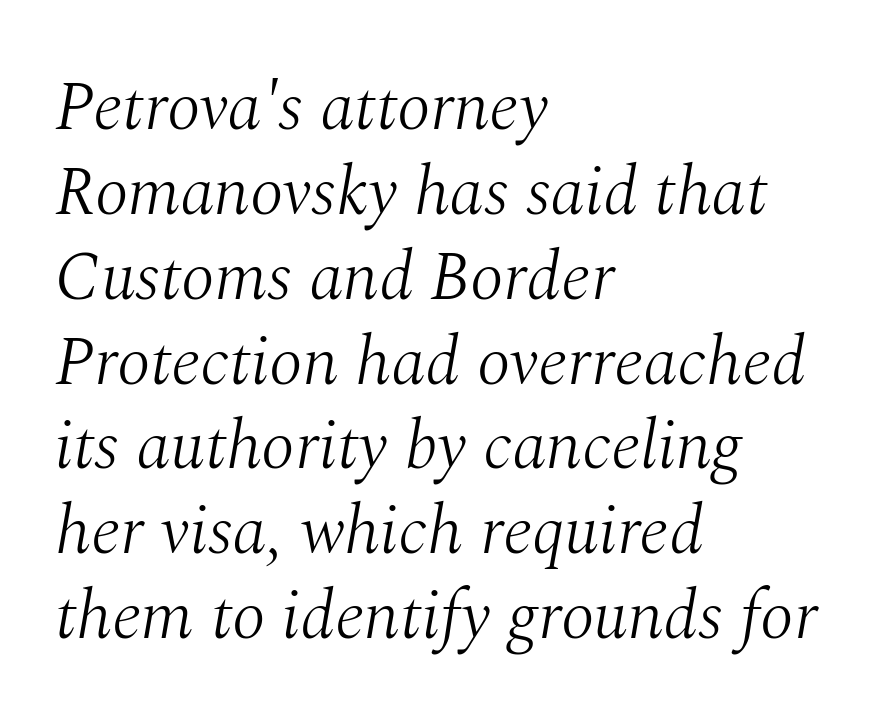
Q: Is the text bold? A: No.
Q: Is the text italic (slanted)? A: Yes, it leans right by about 10 degrees.
Q: Is the typeface a serif or a sans-serif typeface? A: Serif.
Q: Is the text underlined? A: No.
Q: How is the paragraph aligned? A: Left-aligned.
Q: Is the spacing between letters normal or unusually wide? A: Normal.
Q: Width (condensed, normal, or wide)? A: Normal.
Q: Stroke contrast? A: Medium.
Q: x-height? A: Medium.
Q: Monospaced? A: No.
